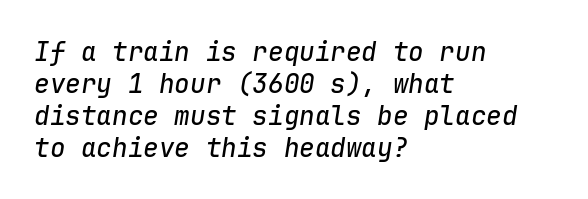
The image shows 26 px text type, italic (leaning right); set left-aligned, line spacing 1.23x, normal letter spacing, not underlined.
